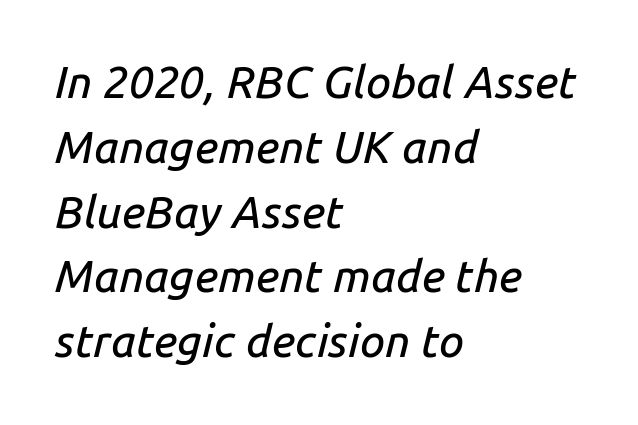
{"italic": "yes", "lean": "right", "slant_degrees": 14, "width": "normal", "stroke_contrast": "low", "x_height": "medium", "monospaced": "no", "underline": "no", "align": "left", "line_spacing": "normal", "line_spacing_ratio": 1.44, "letter_spacing": "normal", "letter_spacing_em": 0.0, "glyph_px": 45}
